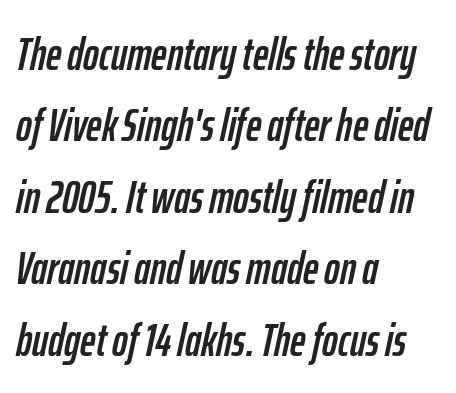
{"italic": "yes", "lean": "right", "slant_degrees": 12, "width": "condensed", "stroke_contrast": "low", "x_height": "medium", "monospaced": "no", "underline": "no", "align": "left", "line_spacing": "normal", "line_spacing_ratio": 1.52, "letter_spacing": "normal", "letter_spacing_em": 0.0, "glyph_px": 47}
